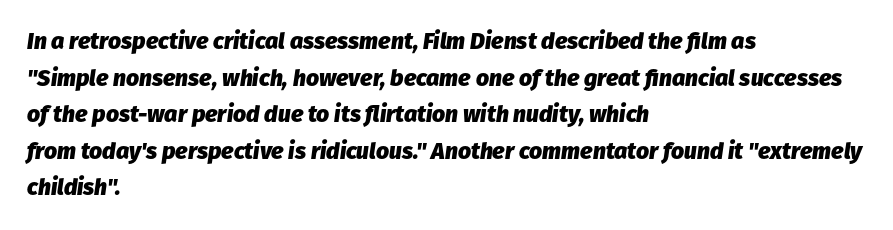
Q: Is the text bold? A: Yes.
Q: Is the text italic (slanted)? A: Yes, it leans right by about 8 degrees.
Q: Is the text underlined? A: No.
Q: How is the paragraph aligned? A: Left-aligned.
Q: Is the spacing between letters normal or unusually wide? A: Normal.
Q: Is the spacing between lines tight, normal or loose? A: Normal.
